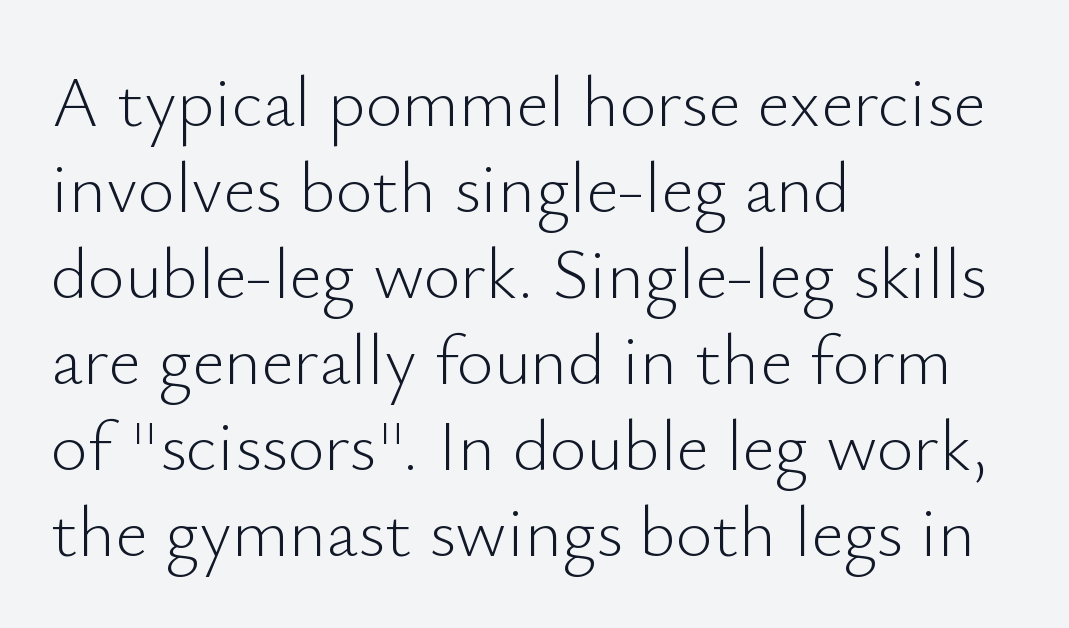
You can tell from the bare stems that sans-serif type was used. Descenders hang freely into open space. Posture: vertical. Think of a printed novel: that variable character pitch is what you see here.
